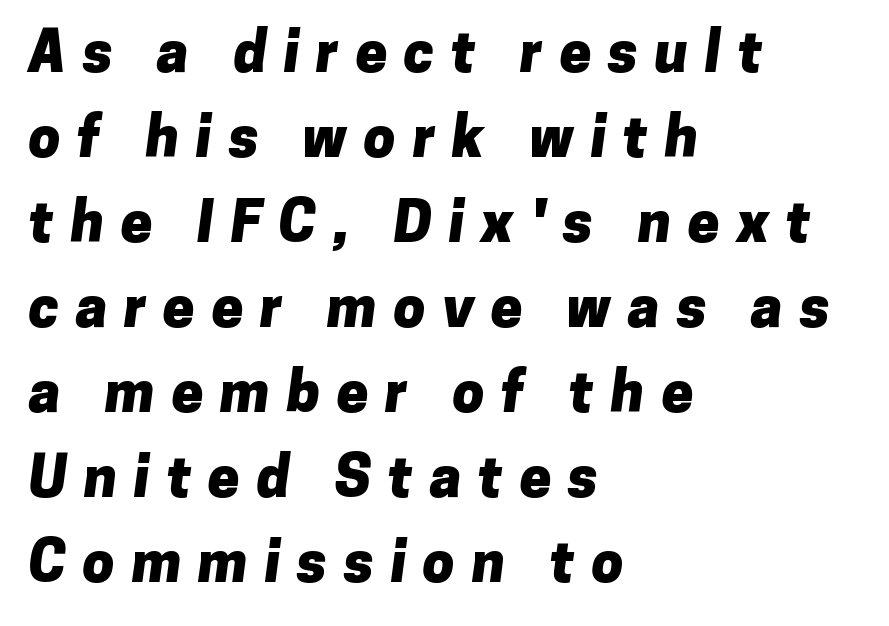
The image shows 57 px heavy sans-serif type; set left-aligned, normal line spacing (1.49x), unusually wide letter spacing (+0.29 em), not underlined; low stroke contrast and a medium x-height.
